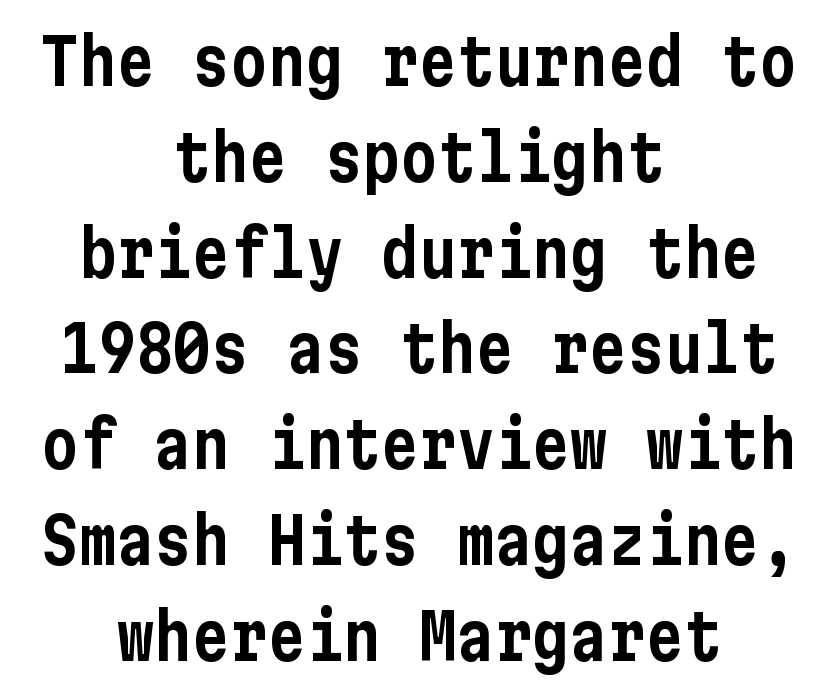
The image shows 63 px condensed sans-serif type, upright; set centered, normal line spacing (1.52x), normal letter spacing, not underlined; low stroke contrast and a medium x-height.
